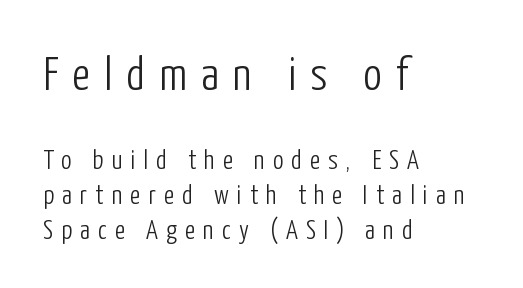
{"serif": "no", "italic": "no", "bold": "no", "weight": "light", "width": "condensed", "stroke_contrast": "low", "x_height": "medium", "monospaced": "no", "underline": "no", "align": "left", "line_spacing": "normal", "line_spacing_ratio": 1.3, "letter_spacing": "wide", "letter_spacing_em": 0.3, "larger_block": "first", "size_ratio": 1.74, "glyph_px": 47}
